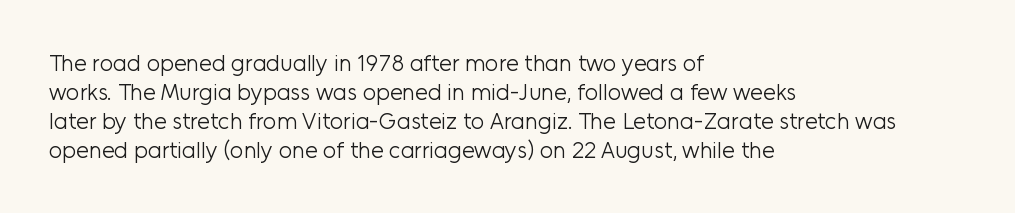
The image shows 23 px text type, upright; set left-aligned, normal line spacing (1.26x), normal letter spacing, not underlined.
